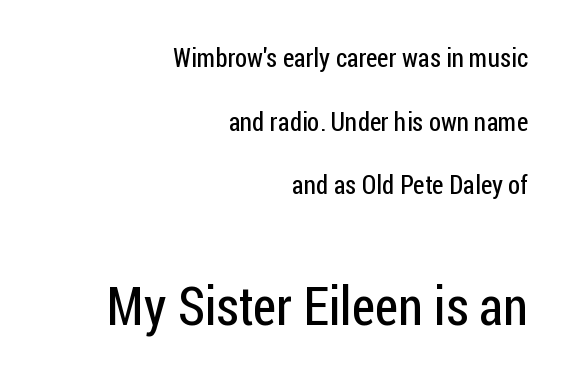
Every character sits straight up, as roman type does. The glyphs are unaccompanied by any horizontal stroke below them. Whoever set this made the second block the dominant, larger element. Stroke terminals: plain, sans-serif. These lines keep a tight, regular rhythm from letter to letter. The compositor pushed each line to the right boundary.
